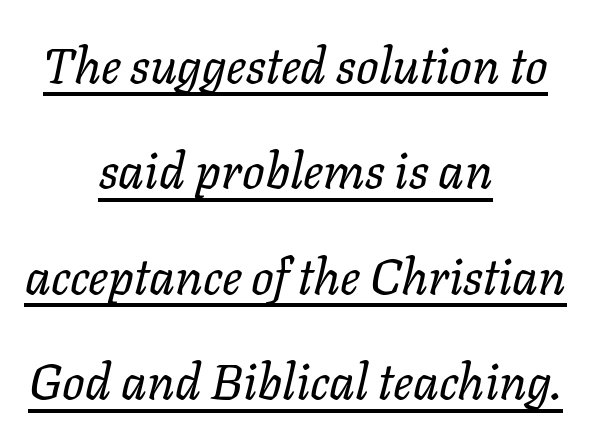
You could call the tracking neutral — neither tight nor loose. Successive baselines arrive slowly, with a big drop between each. The rendered words wear a rule along their underside. No extra ink here — the face is not bold. Looking at the ascenders, they clearly lean.
